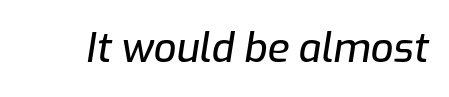
These lines were composed using italics. These lines are rendered in a variable-pitch font. The specimen omits any rule beneath the text block's lines. No extra tracking has been applied to these lines.
